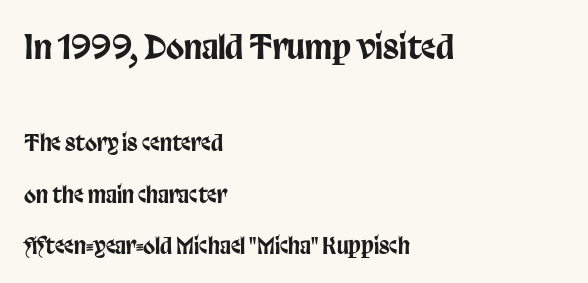
{"serif": "no", "italic": "no", "width": "condensed", "stroke_contrast": "low", "x_height": "large", "monospaced": "no", "underline": "no", "align": "left", "line_spacing": "loose", "line_spacing_ratio": 2.33, "letter_spacing": "normal", "letter_spacing_em": 0.0, "larger_block": "first", "size_ratio": 1.5, "glyph_px": 33}
